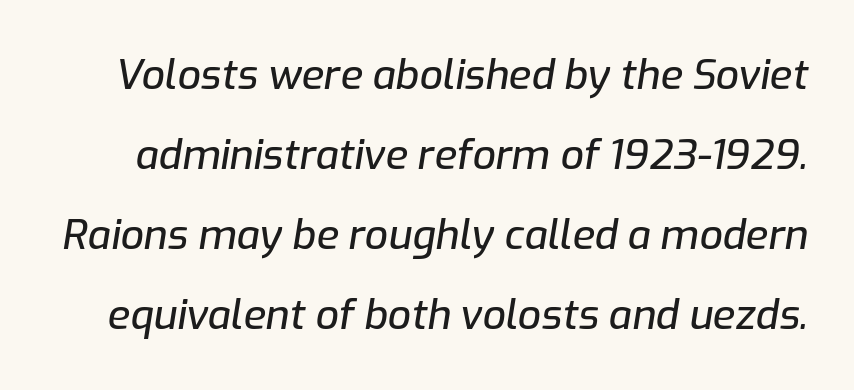
Q: Is the text italic (slanted)? A: Yes, it leans right by about 9 degrees.
Q: Is the text underlined? A: No.
Q: Is the spacing between letters normal or unusually wide? A: Normal.
Q: Is the spacing between lines tight, normal or loose? A: Loose.
Q: Width (condensed, normal, or wide)? A: Normal.
Q: Stroke contrast? A: Low.
Q: x-height? A: Medium.
Q: Monospaced? A: No.
